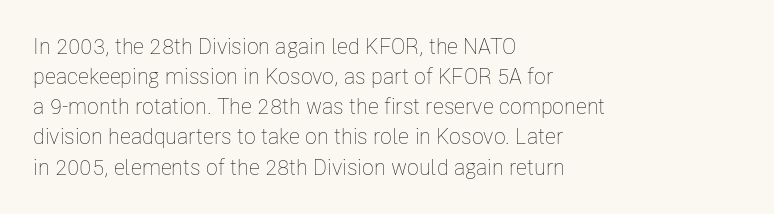
The image shows 22 px text type, upright; set left-aligned, normal line spacing (1.37x), normal letter spacing, not underlined.
